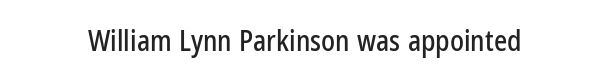
Q: Is the text italic (slanted)? A: No, it is upright.
Q: Is the typeface a serif or a sans-serif typeface? A: Sans-serif.
Q: Is the text underlined? A: No.
Q: Is the spacing between letters normal or unusually wide? A: Normal.
Q: Width (condensed, normal, or wide)? A: Condensed.
Q: Stroke contrast? A: Low.
Q: x-height? A: Medium.
Q: Monospaced? A: No.
